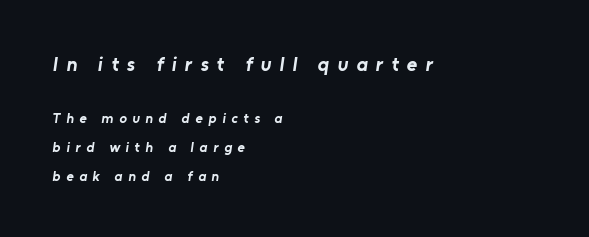
If you measured baseline to baseline, you'd find a long distance. Here the first block reads like a headline and the second like body copy. Students, note that the glyphs here are deliberately spaced far apart. The foot of each line stays bare and open.
